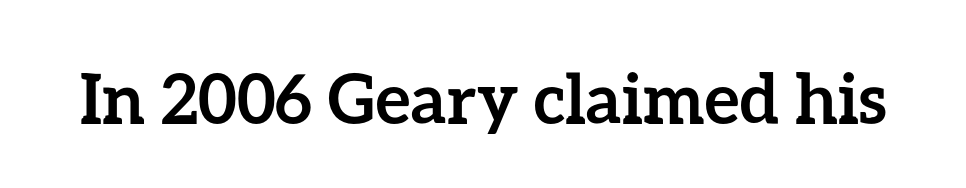
{"italic": "no", "bold": "yes", "weight": "semibold", "width": "normal", "stroke_contrast": "low", "x_height": "medium", "monospaced": "no", "underline": "no", "letter_spacing": "normal", "letter_spacing_em": 0.0, "glyph_px": 68}
